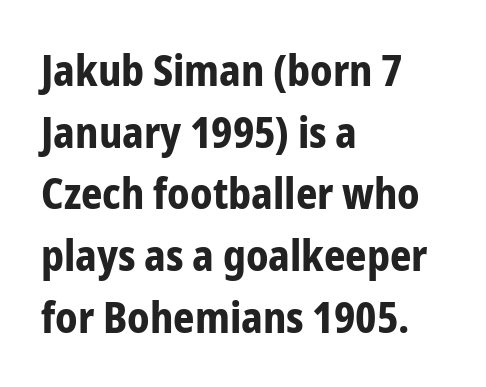
{"serif": "no", "italic": "no", "bold": "yes", "weight": "bold", "width": "condensed", "stroke_contrast": "low", "x_height": "medium", "monospaced": "no", "underline": "no", "align": "left", "line_spacing": "normal", "line_spacing_ratio": 1.47, "letter_spacing": "normal", "letter_spacing_em": 0.0, "glyph_px": 42}
